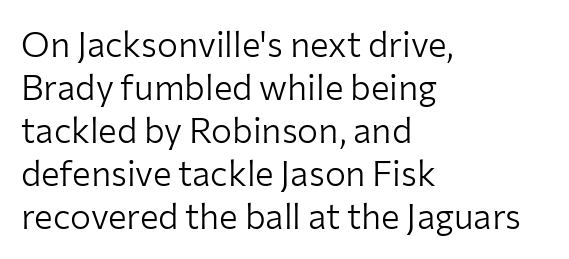
Q: Is the text bold? A: No.
Q: Is the text italic (slanted)? A: No, it is upright.
Q: Is the typeface a serif or a sans-serif typeface? A: Sans-serif.
Q: Is the text underlined? A: No.
Q: How is the paragraph aligned? A: Left-aligned.
Q: Is the spacing between letters normal or unusually wide? A: Normal.
Q: Width (condensed, normal, or wide)? A: Normal.
Q: Stroke contrast? A: Low.
Q: x-height? A: Medium.
Q: Monospaced? A: No.
